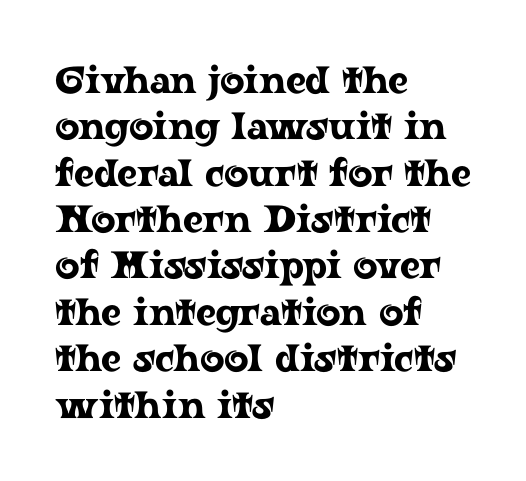
The image shows 38 px wide serif type, upright; set left-aligned, line spacing 1.22x, normal letter spacing, not underlined; low stroke contrast and a medium x-height.
